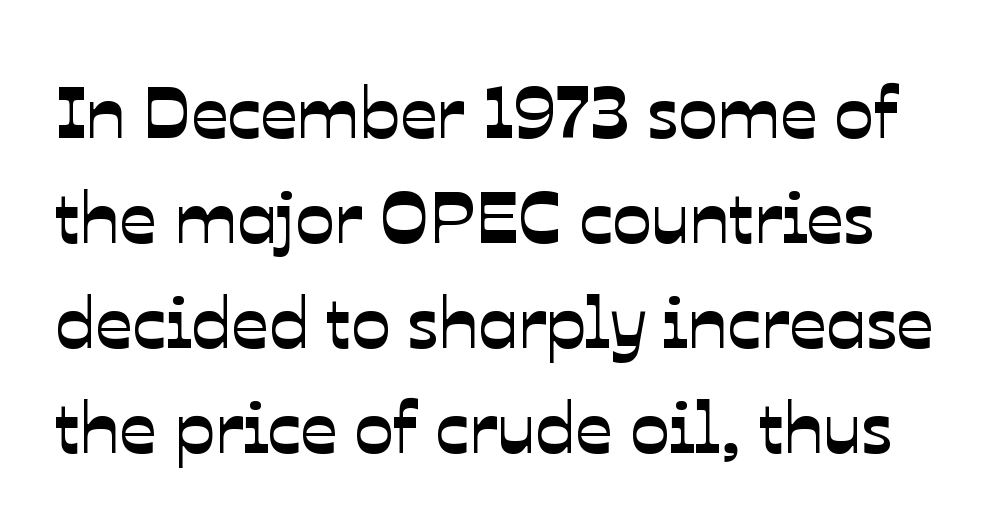
Q: Is the typeface a serif or a sans-serif typeface? A: Sans-serif.
Q: Is the text underlined? A: No.
Q: Is the spacing between letters normal or unusually wide? A: Normal.
Q: Is the spacing between lines tight, normal or loose? A: Normal.
Q: Width (condensed, normal, or wide)? A: Normal.
Q: Stroke contrast? A: Low.
Q: x-height? A: Medium.
Q: Monospaced? A: No.
